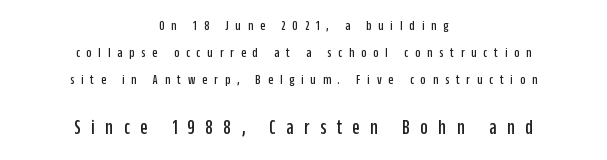
{"italic": "no", "underline": "no", "align": "center", "line_spacing": "loose", "line_spacing_ratio": 1.92, "letter_spacing": "wide", "letter_spacing_em": 0.5, "larger_block": "second", "size_ratio": 1.5, "glyph_px": 21}
